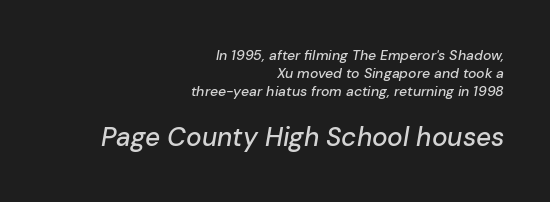
The leading is moderate, giving the passage an even texture. A typesetter would mark this as italic. The setting favours the right margin, as signatures and pull-quotes sometimes do. A bare baseline throughout the passage.
